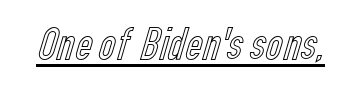
{"width": "condensed", "x_height": "medium", "monospaced": "no", "underline": "yes", "letter_spacing": "normal", "letter_spacing_em": 0.0, "glyph_px": 47}
